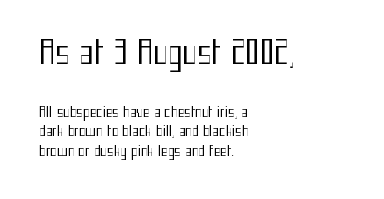
Q: Is the text bold? A: No.
Q: Is the text italic (slanted)? A: No, it is upright.
Q: Is the typeface a serif or a sans-serif typeface? A: Sans-serif.
Q: Is the text underlined? A: No.
Q: How is the paragraph aligned? A: Left-aligned.
Q: Is the spacing between letters normal or unusually wide? A: Normal.
Q: Is the spacing between lines tight, normal or loose? A: Normal.
Q: Which block of text is set in a larger size, the first (top) or the second (bottom)? A: The first (top) one.
Q: Width (condensed, normal, or wide)? A: Condensed.
Q: Stroke contrast? A: Medium.
Q: x-height? A: Medium.
Q: Monospaced? A: No.
